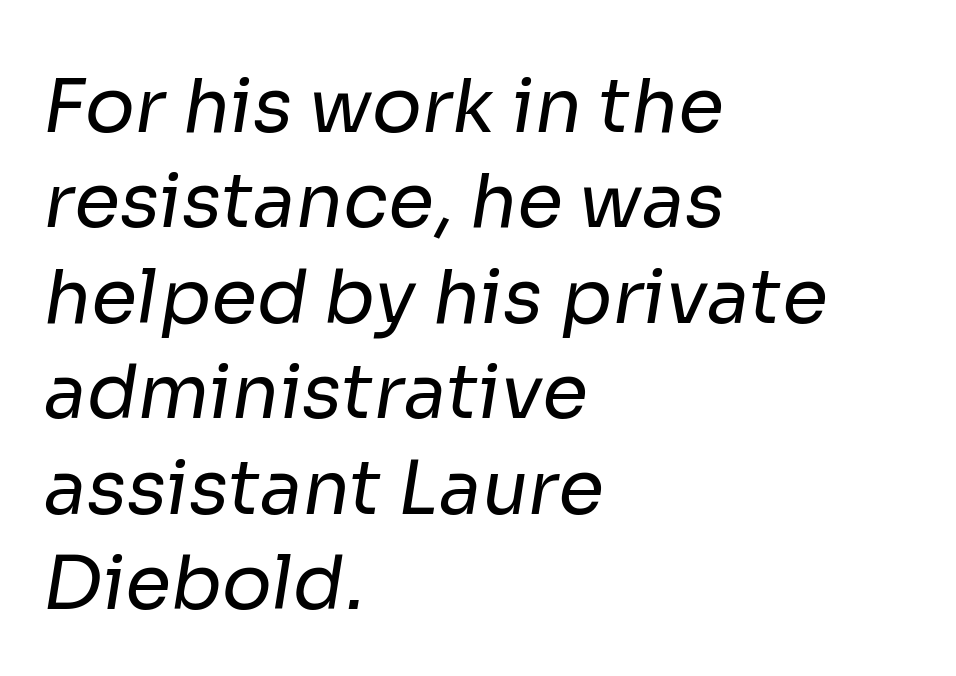
Here the designer chose a conventional face with non-uniform glyph widths. Visually the block forms a straight wall on the left and a jagged coastline on the right. In terms of letterspacing, this is plain default setting. The line-height multiplier appears to be the usual default.
